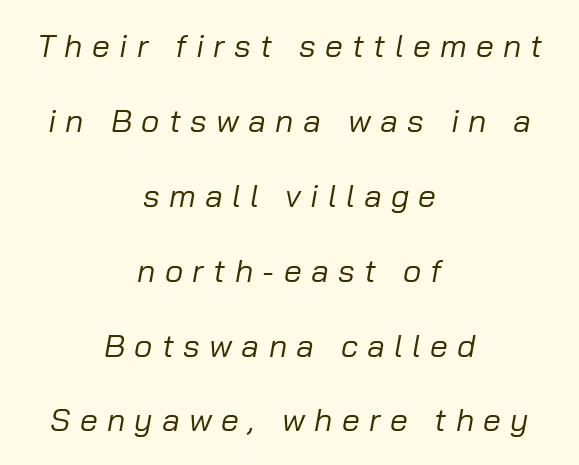
The image shows 32 px regular-weight type, italic (leaning right); set centered, loose line spacing (2.34x), unusually wide letter spacing (+0.29 em), not underlined; low stroke contrast and a medium x-height.
